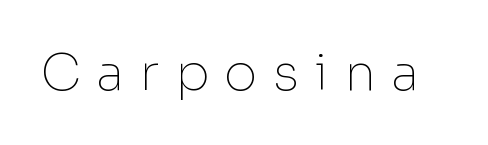
{"serif": "no", "italic": "no", "bold": "no", "weight": "thin", "width": "normal", "stroke_contrast": "low", "x_height": "medium", "monospaced": "no", "underline": "no", "letter_spacing": "wide", "letter_spacing_em": 0.3, "glyph_px": 51}
